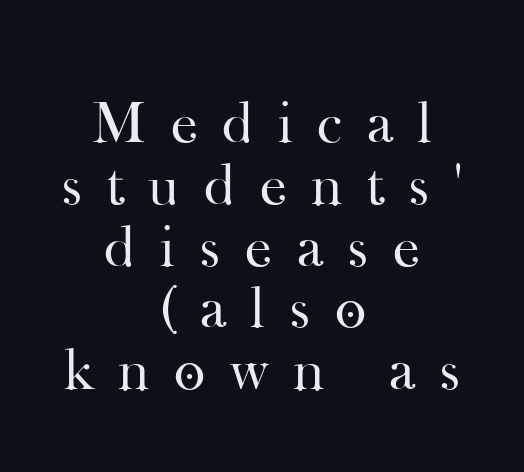
The image shows 60 px regular-weight serif type, upright; set centered, tight line spacing (1.03x), unusually wide letter spacing (+0.41 em), not underlined; high stroke contrast and a small x-height.
